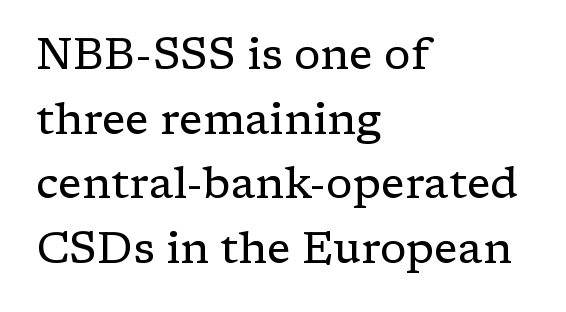
The image shows 44 px regular-weight serif type, upright; set left-aligned, normal line spacing (1.47x), normal letter spacing, not underlined; low stroke contrast and a medium x-height.
